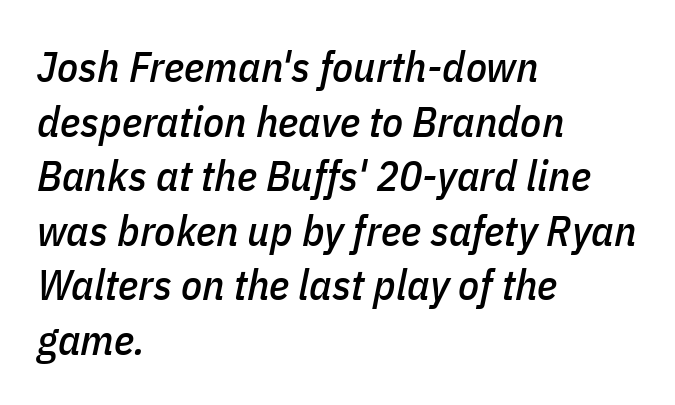
Q: Is the text italic (slanted)? A: Yes, it leans right by about 11 degrees.
Q: Is the text underlined? A: No.
Q: How is the paragraph aligned? A: Left-aligned.
Q: Is the spacing between letters normal or unusually wide? A: Normal.
Q: Is the spacing between lines tight, normal or loose? A: Normal.
Q: Width (condensed, normal, or wide)? A: Condensed.
Q: Stroke contrast? A: Low.
Q: x-height? A: Medium.
Q: Monospaced? A: No.
